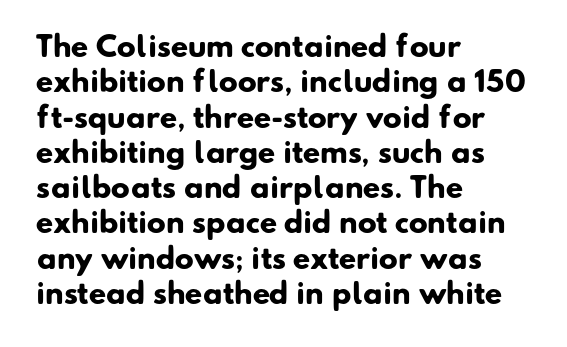
Q: Is the text bold? A: Yes.
Q: Is the typeface a serif or a sans-serif typeface? A: Sans-serif.
Q: Is the text underlined? A: No.
Q: How is the paragraph aligned? A: Left-aligned.
Q: Is the spacing between letters normal or unusually wide? A: Normal.
Q: Is the spacing between lines tight, normal or loose? A: Normal.
Q: Width (condensed, normal, or wide)? A: Normal.
Q: Stroke contrast? A: Low.
Q: x-height? A: Small.
Q: Monospaced? A: No.
